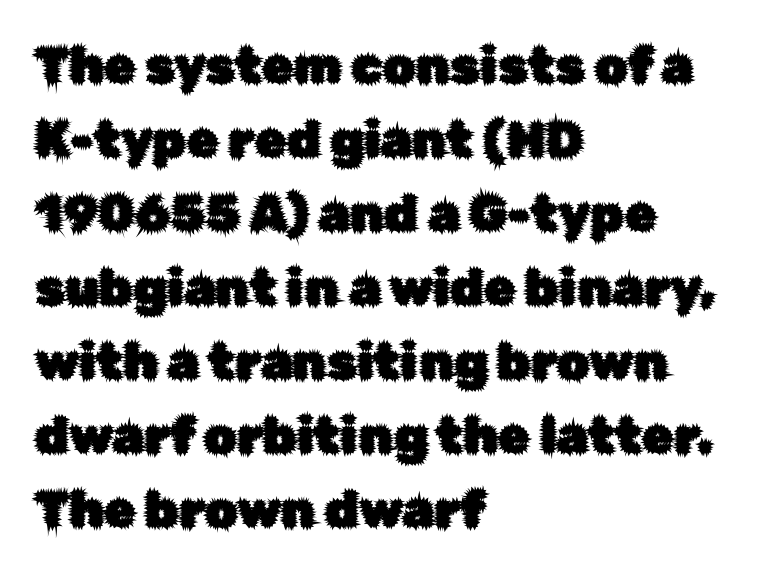
{"serif": "no", "italic": "no", "width": "normal", "stroke_contrast": "low", "x_height": "medium", "monospaced": "no", "underline": "no", "align": "left", "line_spacing": "normal", "line_spacing_ratio": 1.45, "letter_spacing": "normal", "letter_spacing_em": 0.0, "glyph_px": 51}
